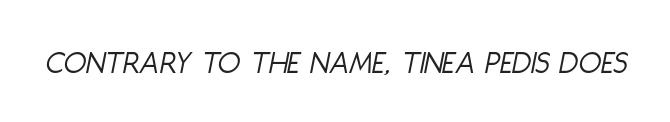
The image shows 33 px light, condensed type, italic (leaning right); set normal letter spacing, not underlined; low stroke contrast and a large x-height.
